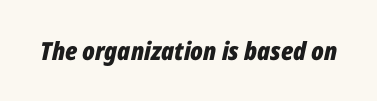
Letters rest on an invisible, unmarked baseline. Compared with typical body copy, the letter spacing here is the same. Rendered with sloped, italic letterforms. Students, this is bold: see how much ink each stroke carries.
